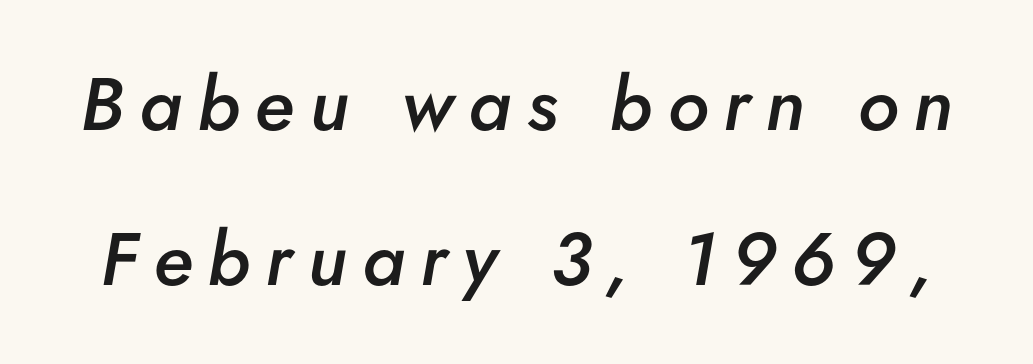
Q: Is the text bold? A: Semi-bold.
Q: Is the text italic (slanted)? A: Yes, it leans right by about 5 degrees.
Q: Is the text underlined? A: No.
Q: Is the spacing between letters normal or unusually wide? A: Unusually wide.
Q: Is the spacing between lines tight, normal or loose? A: Loose.
Q: Width (condensed, normal, or wide)? A: Normal.
Q: Stroke contrast? A: Low.
Q: x-height? A: Small.
Q: Monospaced? A: No.
